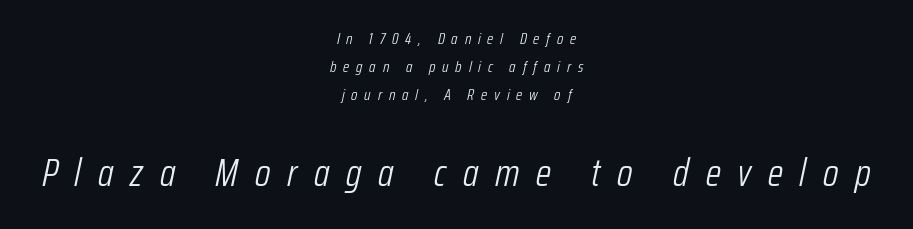
{"italic": "yes", "lean": "right", "slant_degrees": 12, "bold": "no", "weight": "light", "width": "condensed", "stroke_contrast": "low", "x_height": "medium", "monospaced": "no", "underline": "no", "align": "center", "line_spacing_ratio": 1.76, "letter_spacing": "wide", "letter_spacing_em": 0.43, "larger_block": "second", "size_ratio": 2.44, "glyph_px": 39}
